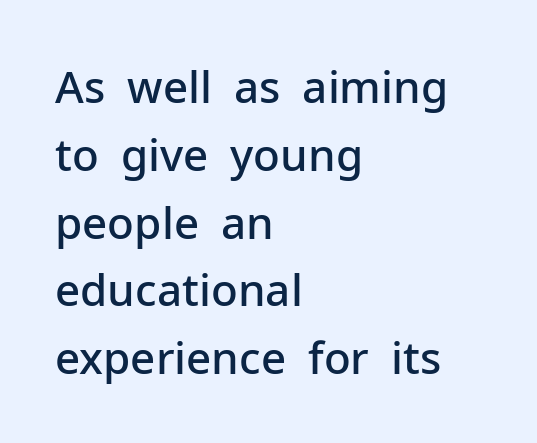
There is no visible air inserted between adjacent glyphs. The rendering uses natural spacing where letterforms have individual widths. No italicization has been applied; the sample stays upright. Each row of text sits above clean, open space.
